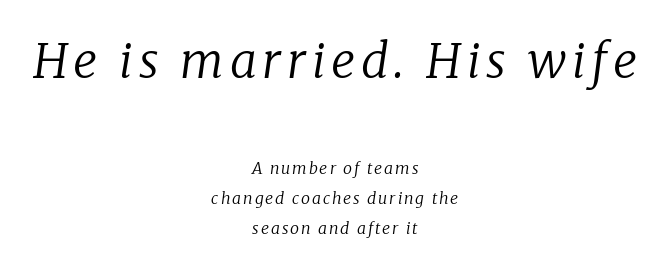
The image shows 48 px regular-weight serif type, italic (leaning right); set centered, line spacing 1.87x, not underlined; the first (top) block is 3.0x larger; low stroke contrast and a medium x-height.
